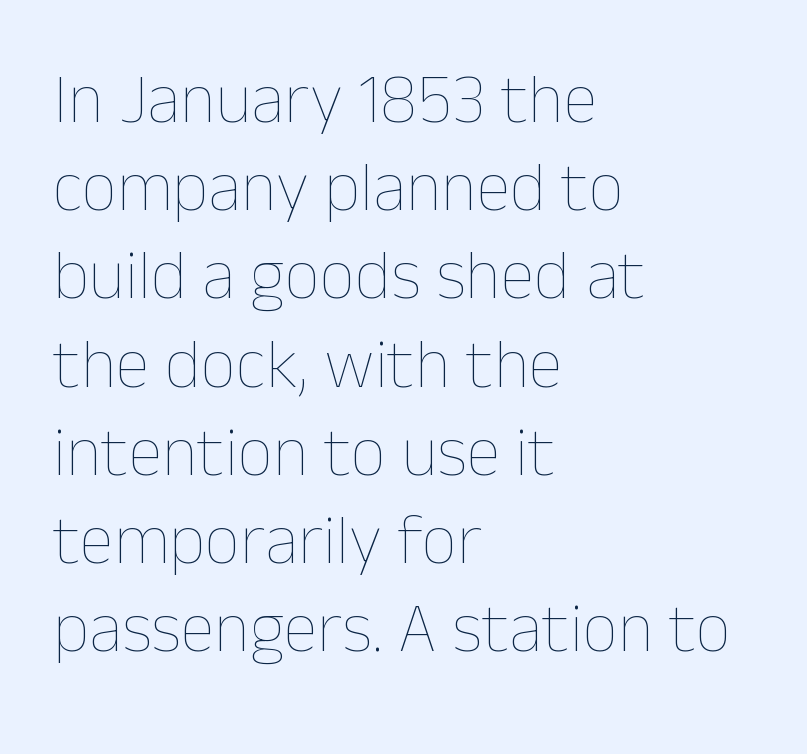
Q: Is the text bold? A: No.
Q: Is the text italic (slanted)? A: No, it is upright.
Q: Is the text underlined? A: No.
Q: How is the paragraph aligned? A: Left-aligned.
Q: Is the spacing between letters normal or unusually wide? A: Normal.
Q: Is the spacing between lines tight, normal or loose? A: Normal.
Q: Width (condensed, normal, or wide)? A: Normal.
Q: Stroke contrast? A: Low.
Q: x-height? A: Medium.
Q: Monospaced? A: No.
